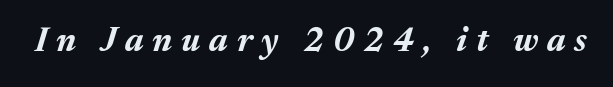
{"italic": "yes", "lean": "right", "slant_degrees": 17, "bold": "yes", "weight": "bold", "width": "normal", "stroke_contrast": "medium", "x_height": "medium", "monospaced": "no", "underline": "no", "letter_spacing": "wide", "letter_spacing_em": 0.26, "glyph_px": 34}
